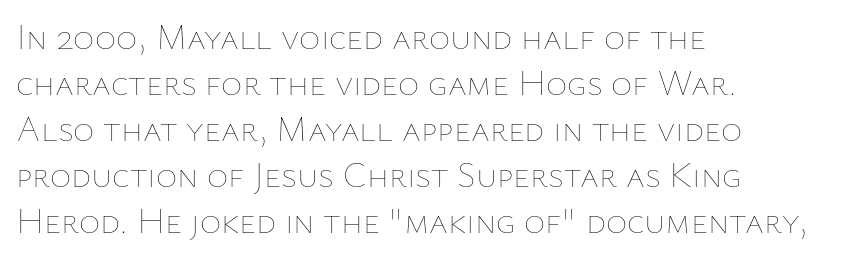
Glance below the letters and you will spot only blank space. The face used here is rendered with its standard letterfit. Line spacing here is normal. Designer's note — italics off, roman on.
